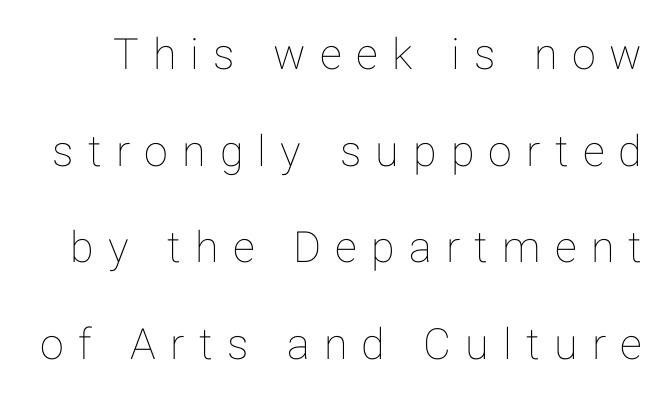
A typesetter would call this heavily tracked-out type. Varying glyph widths throughout — classic text-font behaviour. This is roman type, the default non-slanted kind. A bare baseline throughout the passage. Reading down the column, the eye jumps a long way to each next line.
